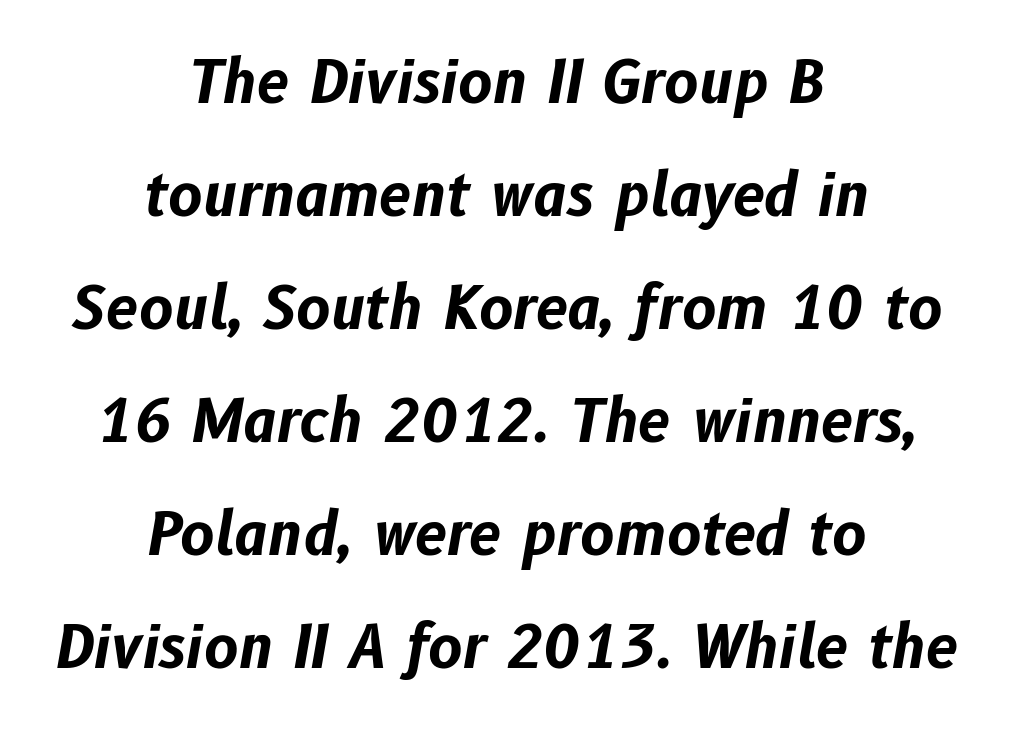
{"italic": "yes", "lean": "right", "slant_degrees": 10, "bold": "yes", "weight": "bold", "width": "normal", "stroke_contrast": "low", "x_height": "medium", "monospaced": "no", "underline": "no", "align": "center", "line_spacing": "loose", "line_spacing_ratio": 1.95, "letter_spacing": "normal", "letter_spacing_em": 0.0, "glyph_px": 58}
